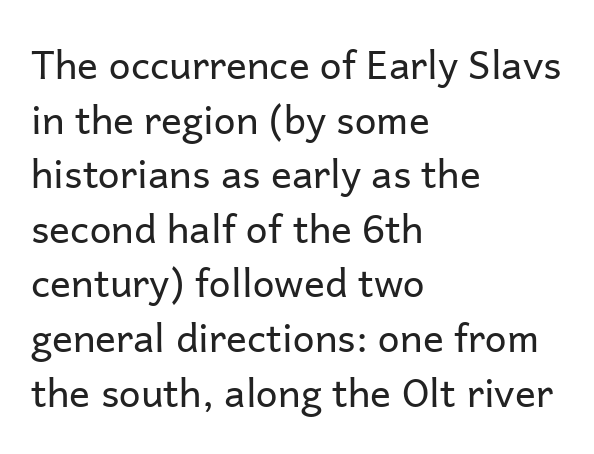
{"serif": "no", "italic": "no", "bold": "no", "weight": "regular", "width": "normal", "stroke_contrast": "low", "x_height": "medium", "monospaced": "no", "underline": "no", "align": "left", "line_spacing": "normal", "line_spacing_ratio": 1.4, "letter_spacing": "normal", "letter_spacing_em": 0.0, "glyph_px": 39}
